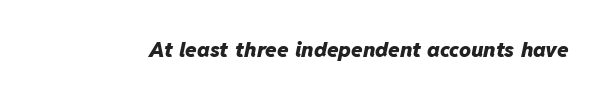
Pretty heavy lettering here — definitely bold. Each word holds together tightly as a unit, with standard inter-letter gaps. Emphasis-style slanted type is in use. Only glyphs here, with clear space below each row.
